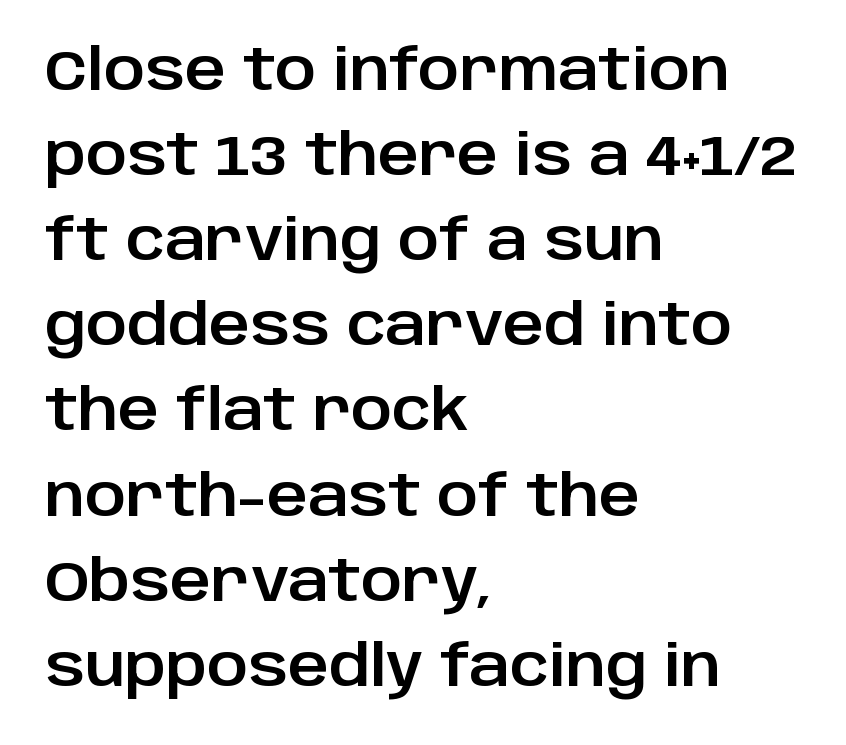
{"serif": "no", "italic": "no", "width": "normal", "stroke_contrast": "low", "x_height": "large", "monospaced": "no", "underline": "no", "align": "left", "line_spacing": "normal", "line_spacing_ratio": 1.52, "letter_spacing": "normal", "letter_spacing_em": 0.0, "glyph_px": 56}
